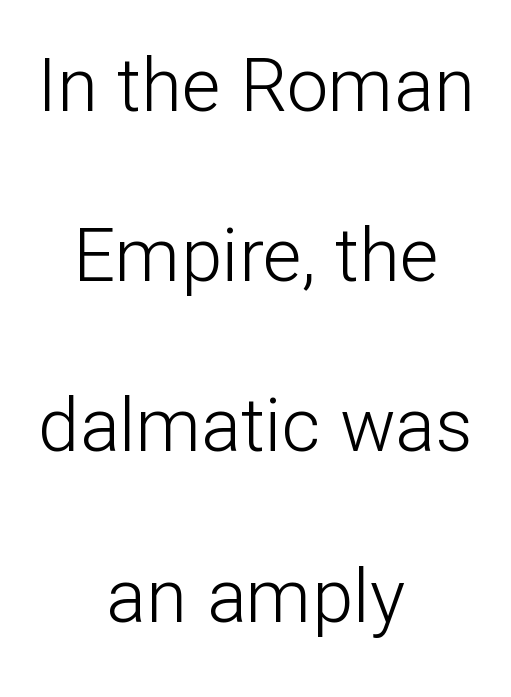
Q: Is the text bold? A: No.
Q: Is the text italic (slanted)? A: No, it is upright.
Q: Is the typeface a serif or a sans-serif typeface? A: Sans-serif.
Q: Is the text underlined? A: No.
Q: How is the paragraph aligned? A: Centered.
Q: Is the spacing between letters normal or unusually wide? A: Normal.
Q: Is the spacing between lines tight, normal or loose? A: Loose.
Q: Width (condensed, normal, or wide)? A: Normal.
Q: Stroke contrast? A: Low.
Q: x-height? A: Medium.
Q: Monospaced? A: No.
